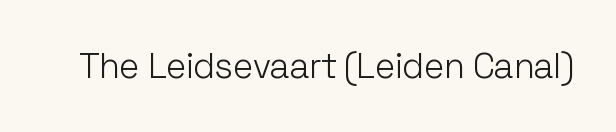
Q: Is the text bold? A: No.
Q: Is the text italic (slanted)? A: No, it is upright.
Q: Is the typeface a serif or a sans-serif typeface? A: Sans-serif.
Q: Is the text underlined? A: No.
Q: Is the spacing between letters normal or unusually wide? A: Normal.
Q: Width (condensed, normal, or wide)? A: Normal.
Q: Stroke contrast? A: Low.
Q: x-height? A: Medium.
Q: Monospaced? A: No.
